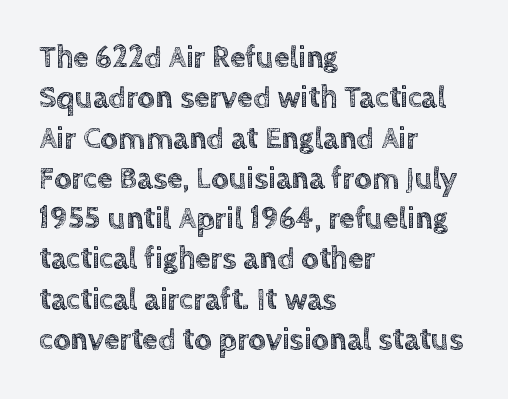
Q: Is the text italic (slanted)? A: No, it is upright.
Q: Is the text underlined? A: No.
Q: How is the paragraph aligned? A: Left-aligned.
Q: Is the spacing between letters normal or unusually wide? A: Normal.
Q: Is the spacing between lines tight, normal or loose? A: Normal.
Q: Width (condensed, normal, or wide)? A: Normal.
Q: x-height? A: Large.
Q: Monospaced? A: No.
